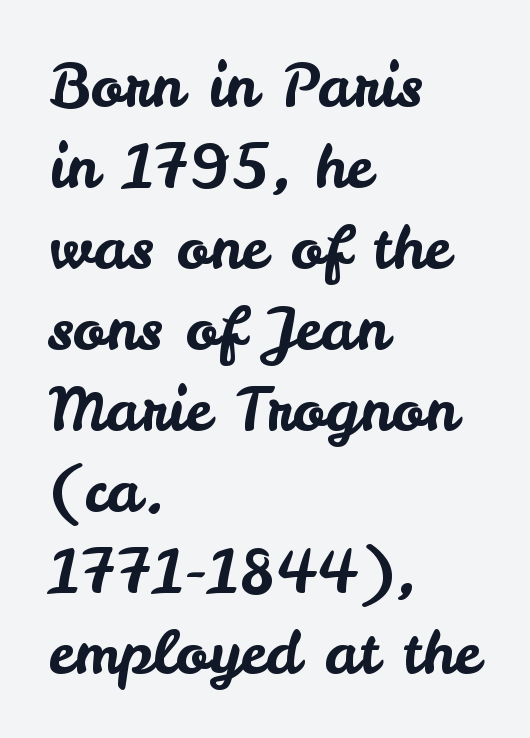
{"serif": "no", "width": "normal", "stroke_contrast": "low", "x_height": "small", "monospaced": "no", "underline": "no", "align": "left", "line_spacing": "normal", "line_spacing_ratio": 1.35, "letter_spacing": "normal", "letter_spacing_em": 0.0, "glyph_px": 60}
